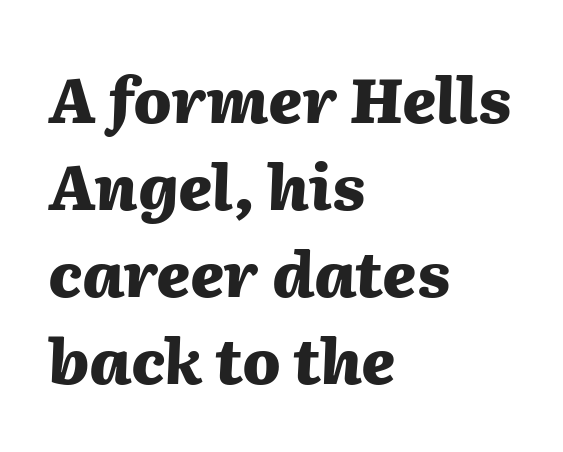
{"italic": "yes", "lean": "right", "slant_degrees": 2, "bold": "yes", "weight": "heavy", "width": "normal", "stroke_contrast": "medium", "x_height": "medium", "monospaced": "no", "underline": "no", "align": "left", "line_spacing": "normal", "line_spacing_ratio": 1.38, "letter_spacing": "normal", "letter_spacing_em": 0.0, "glyph_px": 63}
